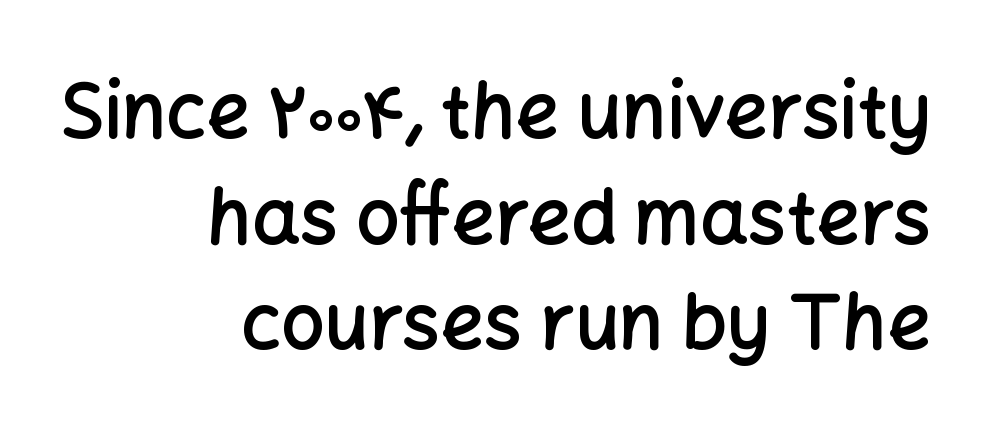
The image shows 76 px semibold sans-serif type, upright; set right-aligned, normal line spacing (1.39x), normal letter spacing, not underlined; low stroke contrast and a medium x-height.
